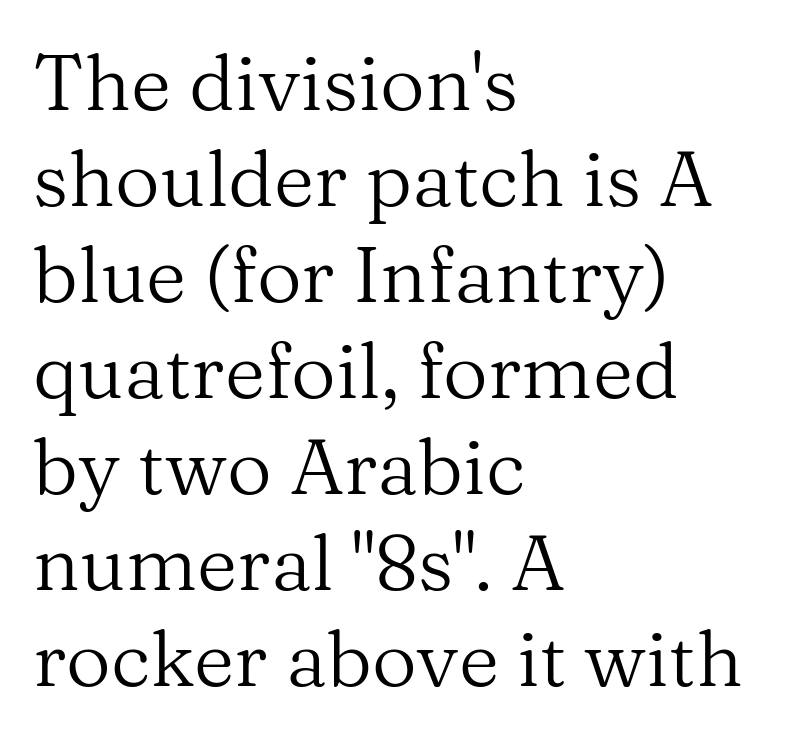
The image shows 78 px regular-weight serif type, upright; set left-aligned, line spacing 1.23x, normal letter spacing, not underlined; medium stroke contrast and a medium x-height.
